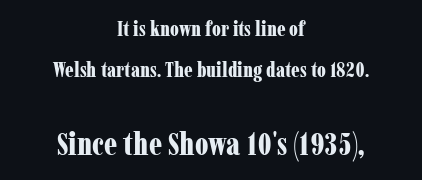
The image shows 32 px bold, condensed serif type, upright; set centered, loose line spacing (1.97x), normal letter spacing, not underlined; the second (bottom) block is 1.52x larger; low stroke contrast and a medium x-height.
